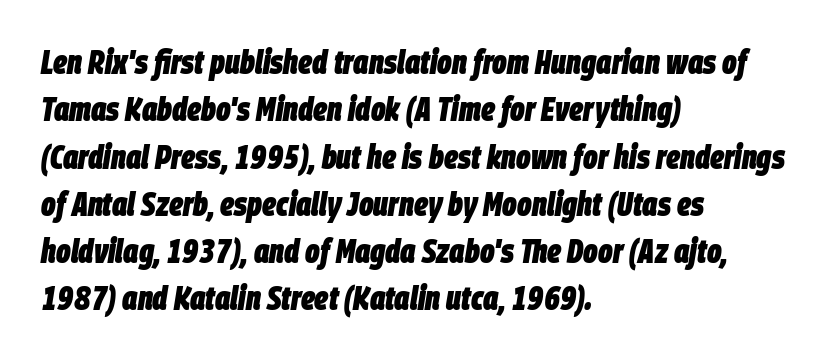
The image shows 34 px heavy, condensed type, italic (leaning right); set left-aligned, normal line spacing (1.39x), normal letter spacing, not underlined; low stroke contrast and a large x-height.
